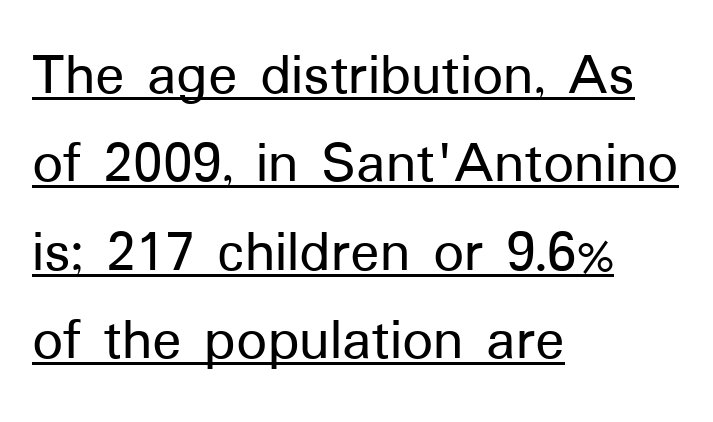
{"serif": "no", "italic": "no", "width": "normal", "stroke_contrast": "low", "x_height": "medium", "monospaced": "no", "underline": "yes", "align": "left", "line_spacing": "normal", "line_spacing_ratio": 1.45, "letter_spacing": "normal", "letter_spacing_em": 0.0, "glyph_px": 61}
